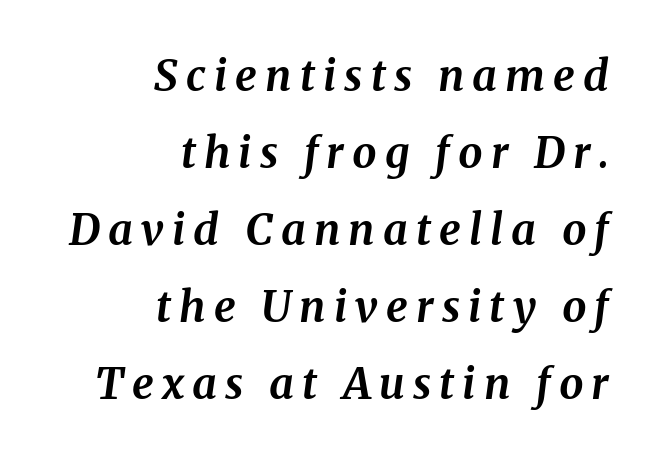
{"serif": "yes", "italic": "yes", "lean": "right", "slant_degrees": 8, "bold": "yes", "weight": "bold", "width": "normal", "stroke_contrast": "medium", "x_height": "medium", "monospaced": "no", "underline": "no", "align": "right", "line_spacing_ratio": 1.79, "glyph_px": 43}
